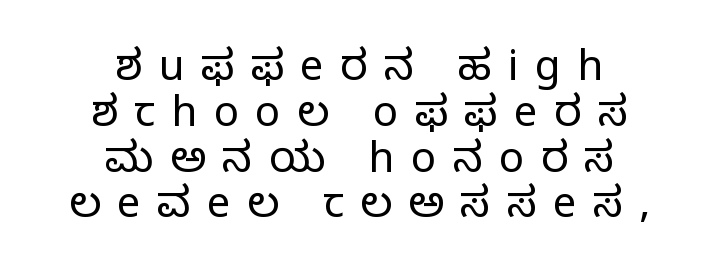
The font's upright variant was chosen for this text. The tracking jumps out immediately: characters are airy and widely separated. The whitespace from short lines is split evenly between both sides. This sample uses a sans-serif face. Horizontal bands of white between lines are thin slivers. The weight tops out at a normal text grade.
